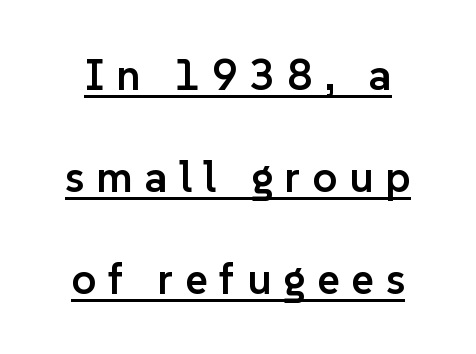
{"serif": "no", "italic": "no", "bold": "semi", "weight": "semibold", "width": "normal", "stroke_contrast": "low", "x_height": "medium", "monospaced": "no", "underline": "yes", "line_spacing": "loose", "line_spacing_ratio": 2.37, "letter_spacing": "wide", "letter_spacing_em": 0.28, "glyph_px": 43}
